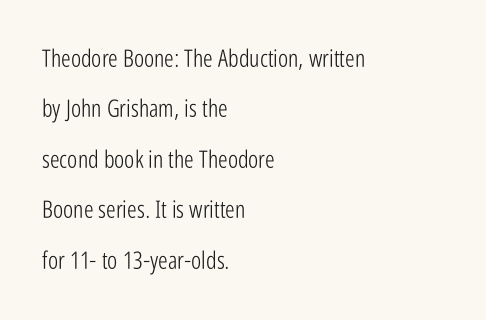
{"italic": "no", "bold": "no", "underline": "no", "align": "left", "line_spacing": "loose", "line_spacing_ratio": 2.1, "letter_spacing": "normal", "letter_spacing_em": 0.0, "glyph_px": 24}
